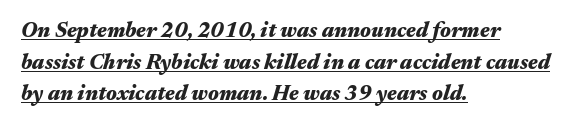
The image shows 21 px bold type, italic (leaning right); set left-aligned, normal line spacing (1.51x), normal letter spacing, underlined.
